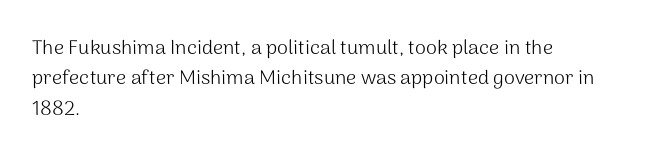
Q: Is the text bold? A: No.
Q: Is the text italic (slanted)? A: No, it is upright.
Q: Is the text underlined? A: No.
Q: How is the paragraph aligned? A: Left-aligned.
Q: Is the spacing between letters normal or unusually wide? A: Normal.
Q: Is the spacing between lines tight, normal or loose? A: Normal.
